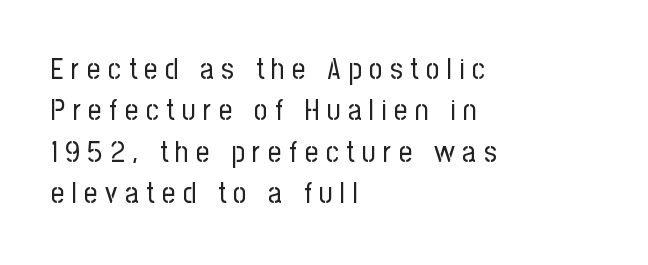
The image shows 29 px regular-weight, condensed sans-serif type, upright; set left-aligned, normal line spacing (1.43x), unusually wide letter spacing (+0.26 em), not underlined; low stroke contrast and a medium x-height.
